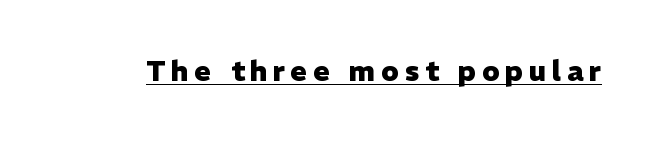
{"serif": "no", "italic": "no", "bold": "yes", "weight": "heavy", "width": "normal", "stroke_contrast": "low", "x_height": "medium", "monospaced": "no", "underline": "yes", "letter_spacing": "wide", "letter_spacing_em": 0.2, "glyph_px": 28}
